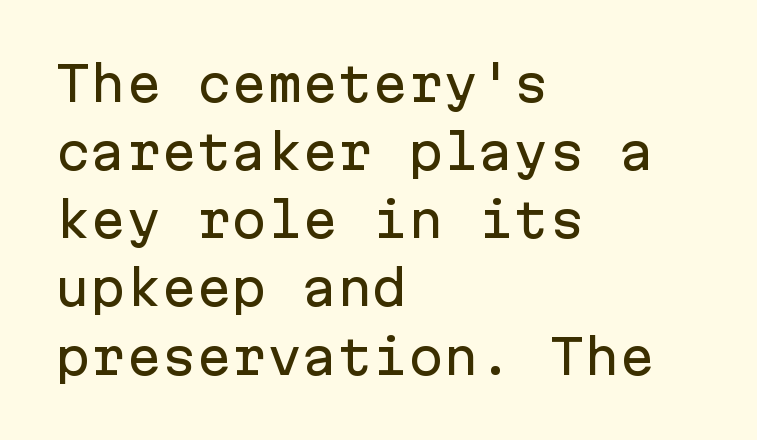
Q: Is the text italic (slanted)? A: No, it is upright.
Q: Is the typeface a serif or a sans-serif typeface? A: Sans-serif.
Q: Is the text underlined? A: No.
Q: How is the paragraph aligned? A: Left-aligned.
Q: Is the spacing between letters normal or unusually wide? A: Normal.
Q: Is the spacing between lines tight, normal or loose? A: Normal.
Q: Width (condensed, normal, or wide)? A: Normal.
Q: Stroke contrast? A: Low.
Q: x-height? A: Medium.
Q: Monospaced? A: Yes.
